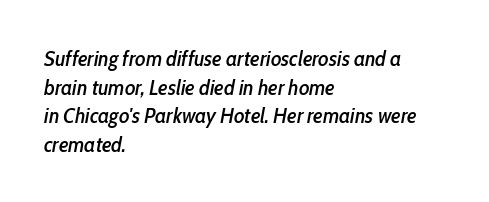
Horizontal bands of white between lines are of average thickness. The paragraph has a hard left edge and a soft right edge. Each word holds together tightly as a unit, with standard inter-letter gaps. Each row of text sits above clean, open space. When letters slant like this, we call the style italic.
